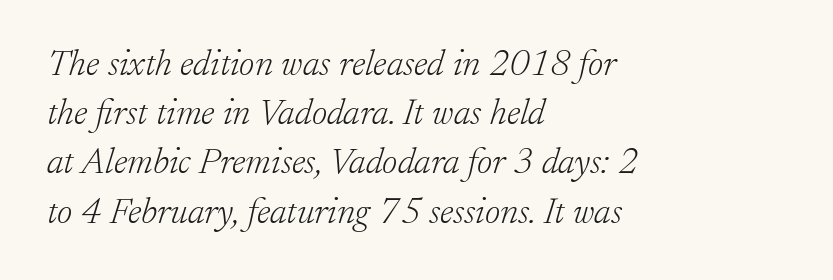
{"serif": "yes", "italic": "yes", "lean": "right", "slant_degrees": 17, "bold": "no", "weight": "light", "width": "normal", "stroke_contrast": "low", "x_height": "small", "monospaced": "no", "underline": "no", "align": "left", "line_spacing": "normal", "line_spacing_ratio": 1.33, "letter_spacing": "normal", "letter_spacing_em": 0.0, "glyph_px": 37}
